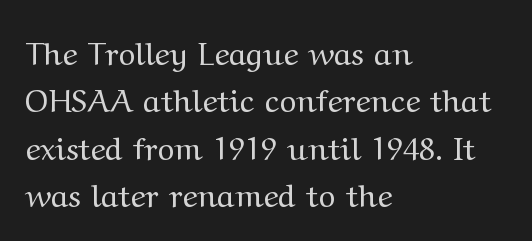
{"serif": "yes", "italic": "no", "bold": "no", "weight": "regular", "width": "wide", "stroke_contrast": "medium", "x_height": "medium", "monospaced": "no", "underline": "no", "align": "left", "line_spacing": "normal", "line_spacing_ratio": 1.48, "letter_spacing": "normal", "letter_spacing_em": 0.0, "glyph_px": 32}
